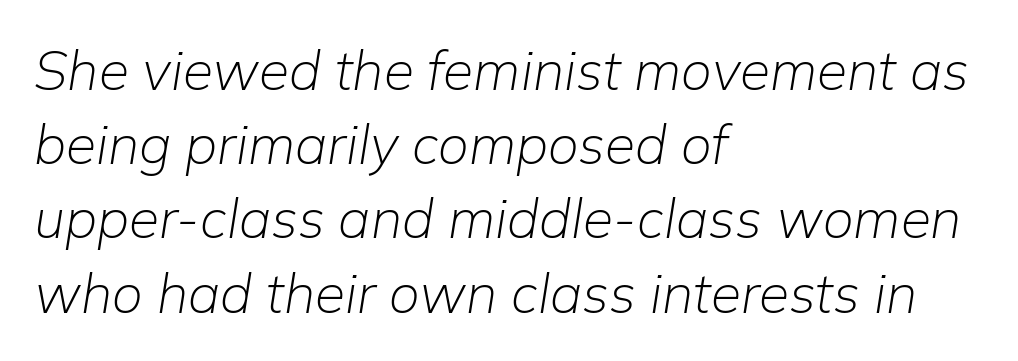
Q: Is the text bold? A: No.
Q: Is the text italic (slanted)? A: Yes, it leans right by about 9 degrees.
Q: Is the text underlined? A: No.
Q: How is the paragraph aligned? A: Left-aligned.
Q: Is the spacing between letters normal or unusually wide? A: Normal.
Q: Is the spacing between lines tight, normal or loose? A: Normal.
Q: Width (condensed, normal, or wide)? A: Normal.
Q: Stroke contrast? A: Low.
Q: x-height? A: Medium.
Q: Monospaced? A: No.
